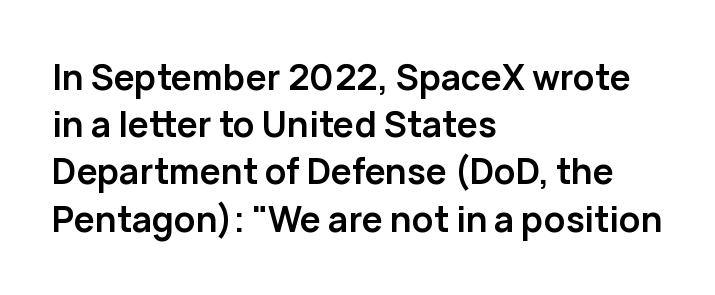
Q: Is the text bold? A: Yes.
Q: Is the text italic (slanted)? A: No, it is upright.
Q: Is the typeface a serif or a sans-serif typeface? A: Sans-serif.
Q: Is the text underlined? A: No.
Q: How is the paragraph aligned? A: Left-aligned.
Q: Is the spacing between letters normal or unusually wide? A: Normal.
Q: Is the spacing between lines tight, normal or loose? A: Normal.
Q: Width (condensed, normal, or wide)? A: Normal.
Q: Stroke contrast? A: Low.
Q: x-height? A: Medium.
Q: Monospaced? A: No.
